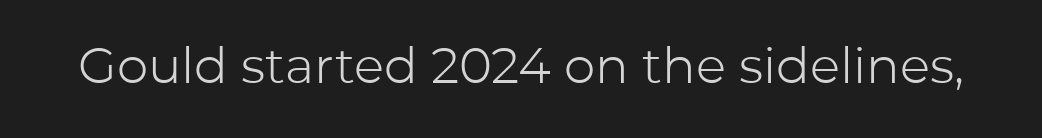
Stroke mass is kept to a normal reading level or below. Has an underline been added? It has not. This sample uses plain, unmodified letter spacing. Vertical strokes here are truly vertical.
